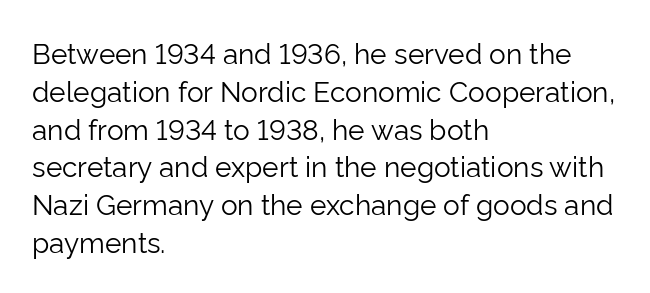
{"serif": "no", "italic": "no", "bold": "no", "weight": "light", "width": "normal", "stroke_contrast": "low", "x_height": "medium", "monospaced": "no", "underline": "no", "align": "left", "line_spacing": "normal", "line_spacing_ratio": 1.35, "letter_spacing": "normal", "letter_spacing_em": 0.0, "glyph_px": 28}
